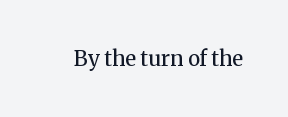
Q: Is the text bold? A: No.
Q: Is the text italic (slanted)? A: No, it is upright.
Q: Is the text underlined? A: No.
Q: Is the spacing between letters normal or unusually wide? A: Normal.
